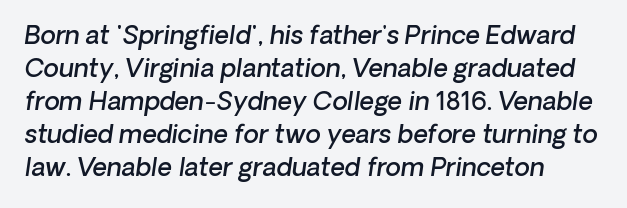
Q: Is the text bold? A: Semi-bold.
Q: Is the text underlined? A: No.
Q: Is the spacing between letters normal or unusually wide? A: Normal.
Q: Is the spacing between lines tight, normal or loose? A: Normal.
